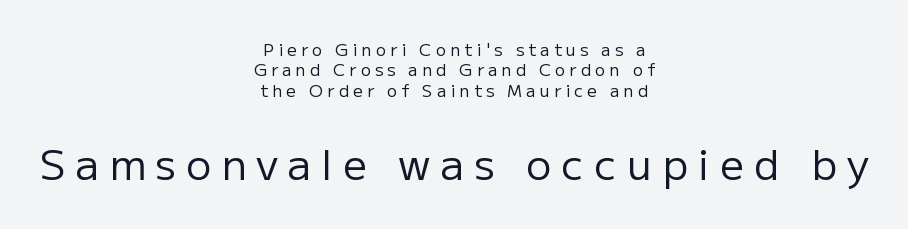
Q: Is the text bold? A: No.
Q: Is the text italic (slanted)? A: No, it is upright.
Q: Is the typeface a serif or a sans-serif typeface? A: Sans-serif.
Q: Is the text underlined? A: No.
Q: How is the paragraph aligned? A: Centered.
Q: Is the spacing between letters normal or unusually wide? A: Unusually wide.
Q: Which block of text is set in a larger size, the first (top) or the second (bottom)? A: The second (bottom) one.
Q: Width (condensed, normal, or wide)? A: Normal.
Q: Stroke contrast? A: Low.
Q: x-height? A: Medium.
Q: Monospaced? A: No.
